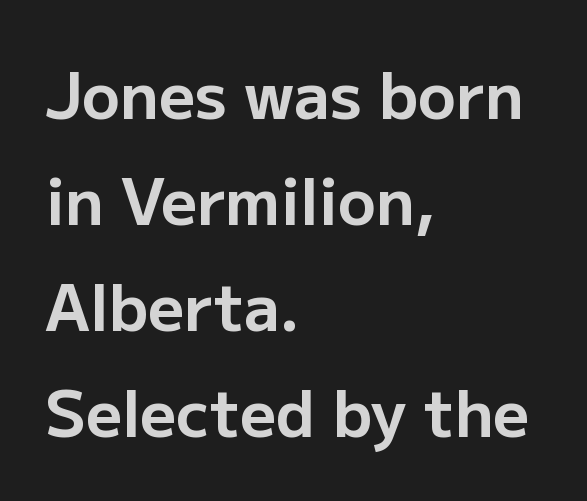
{"serif": "no", "italic": "no", "bold": "yes", "weight": "bold", "width": "normal", "stroke_contrast": "low", "x_height": "medium", "monospaced": "no", "underline": "no", "align": "left", "line_spacing": "normal", "line_spacing_ratio": 1.68, "letter_spacing": "normal", "letter_spacing_em": 0.0, "glyph_px": 63}
